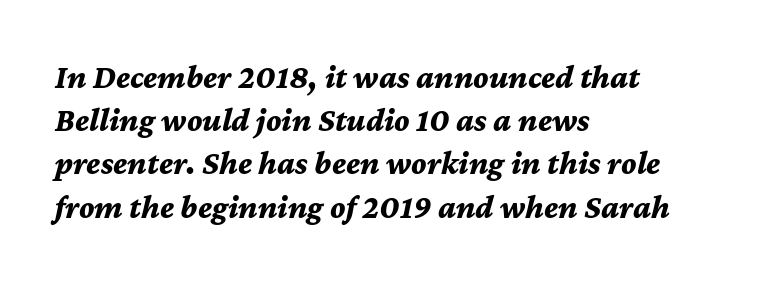
Q: Is the text bold? A: Yes.
Q: Is the text italic (slanted)? A: Yes, it leans right by about 12 degrees.
Q: Is the text underlined? A: No.
Q: How is the paragraph aligned? A: Left-aligned.
Q: Is the spacing between letters normal or unusually wide? A: Normal.
Q: Is the spacing between lines tight, normal or loose? A: Normal.
Q: Width (condensed, normal, or wide)? A: Normal.
Q: Stroke contrast? A: Medium.
Q: x-height? A: Medium.
Q: Monospaced? A: No.
